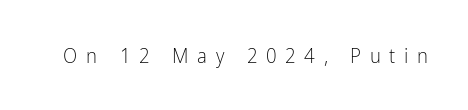
Q: Is the text bold? A: No.
Q: Is the text italic (slanted)? A: No, it is upright.
Q: Is the text underlined? A: No.
Q: Is the spacing between letters normal or unusually wide? A: Unusually wide.
